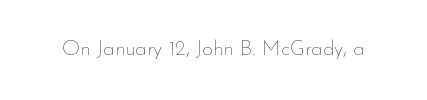
Q: Is the text bold? A: No.
Q: Is the text italic (slanted)? A: No, it is upright.
Q: Is the text underlined? A: No.
Q: Is the spacing between letters normal or unusually wide? A: Normal.
